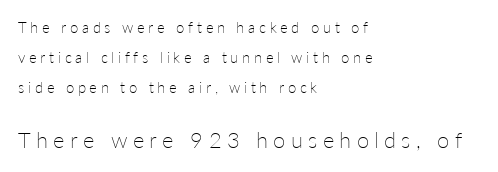
{"italic": "no", "bold": "no", "underline": "no", "align": "left", "line_spacing": "loose", "line_spacing_ratio": 2.01, "letter_spacing": "wide", "letter_spacing_em": 0.24, "larger_block": "second", "size_ratio": 1.47, "glyph_px": 22}
